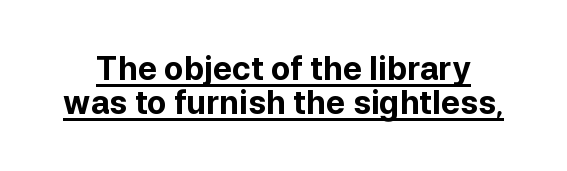
Q: Is the text bold? A: Yes.
Q: Is the text italic (slanted)? A: No, it is upright.
Q: Is the typeface a serif or a sans-serif typeface? A: Sans-serif.
Q: Is the text underlined? A: Yes.
Q: Is the spacing between letters normal or unusually wide? A: Normal.
Q: Is the spacing between lines tight, normal or loose? A: Tight.
Q: Width (condensed, normal, or wide)? A: Normal.
Q: Stroke contrast? A: Low.
Q: x-height? A: Medium.
Q: Monospaced? A: No.
